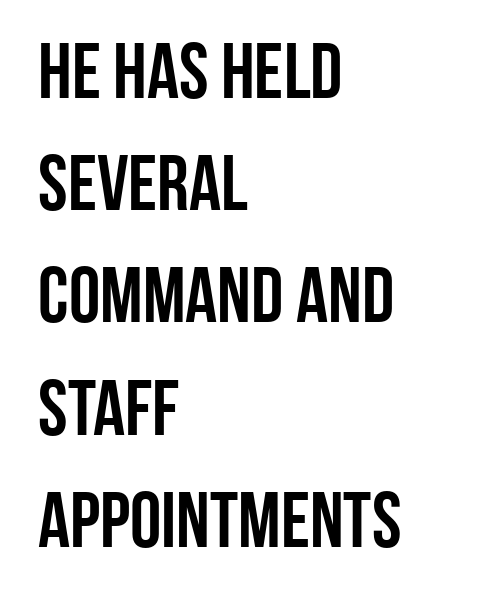
The image shows 79 px condensed sans-serif type, upright; set left-aligned, normal line spacing (1.42x), normal letter spacing, not underlined; low stroke contrast and a large x-height.
